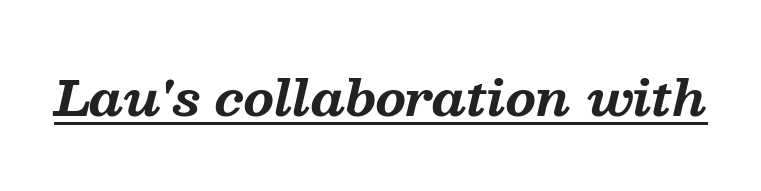
The image shows 49 px bold serif type, italic (leaning right); set normal letter spacing, underlined; medium stroke contrast and a medium x-height.
